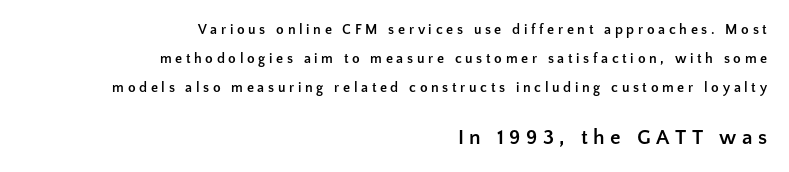
{"italic": "no", "bold": "yes", "underline": "no", "align": "right", "line_spacing": "loose", "line_spacing_ratio": 2.07, "letter_spacing": "wide", "letter_spacing_em": 0.26, "larger_block": "second", "size_ratio": 1.5, "glyph_px": 21}
